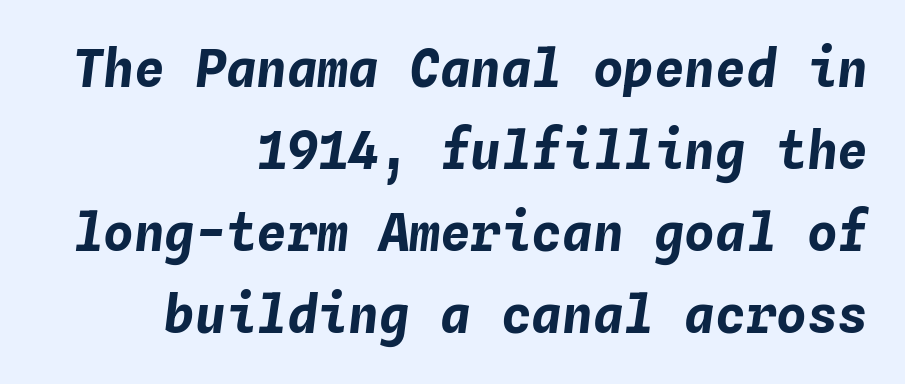
{"italic": "yes", "lean": "right", "slant_degrees": 4, "bold": "yes", "weight": "bold", "width": "normal", "stroke_contrast": "low", "x_height": "medium", "monospaced": "yes", "underline": "no", "align": "right", "line_spacing": "normal", "line_spacing_ratio": 1.61, "letter_spacing": "normal", "letter_spacing_em": 0.0, "glyph_px": 51}
